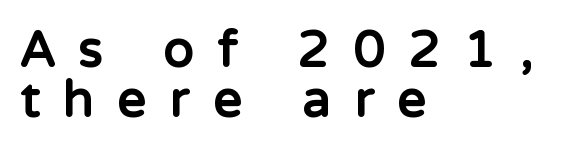
Q: Is the text bold? A: Yes.
Q: Is the text italic (slanted)? A: No, it is upright.
Q: Is the typeface a serif or a sans-serif typeface? A: Sans-serif.
Q: Is the text underlined? A: No.
Q: How is the paragraph aligned? A: Left-aligned.
Q: Is the spacing between letters normal or unusually wide? A: Unusually wide.
Q: Is the spacing between lines tight, normal or loose? A: Tight.
Q: Width (condensed, normal, or wide)? A: Normal.
Q: Stroke contrast? A: Low.
Q: x-height? A: Medium.
Q: Monospaced? A: No.
